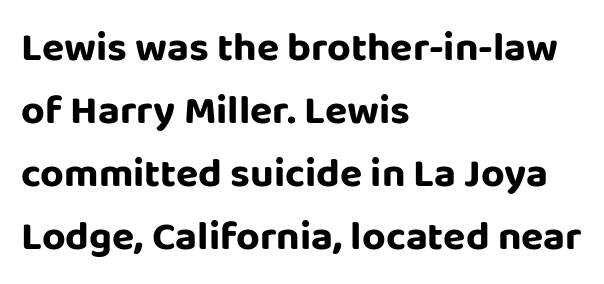
The image shows 41 px sans-serif type, upright; set left-aligned, normal line spacing (1.54x), normal letter spacing, not underlined; low stroke contrast and a large x-height.
